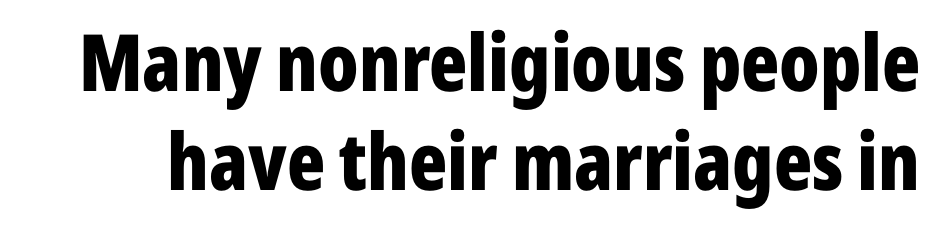
Q: Is the text bold? A: Yes.
Q: Is the text italic (slanted)? A: No, it is upright.
Q: Is the typeface a serif or a sans-serif typeface? A: Sans-serif.
Q: Is the text underlined? A: No.
Q: Is the spacing between letters normal or unusually wide? A: Normal.
Q: Is the spacing between lines tight, normal or loose? A: Normal.
Q: Width (condensed, normal, or wide)? A: Condensed.
Q: Stroke contrast? A: Low.
Q: x-height? A: Medium.
Q: Monospaced? A: No.
